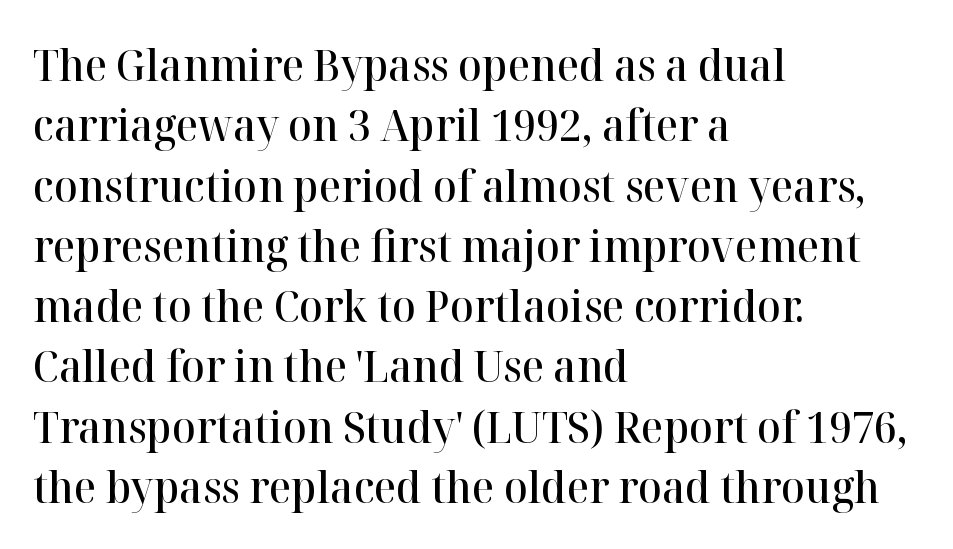
The image shows 44 px semibold serif type, upright; set left-aligned, normal line spacing (1.37x), normal letter spacing, not underlined; high stroke contrast and a medium x-height.
